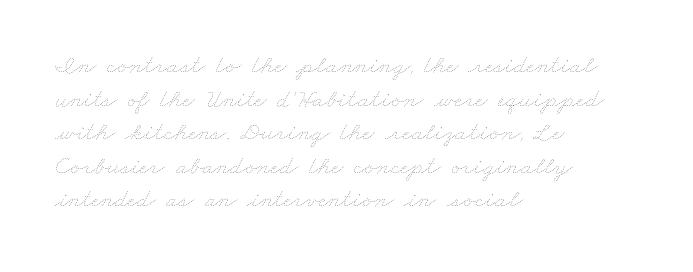
No word sits above an underline. The vertical gap from one line to the next is medium. Counters stay open thanks to moderate or lighter strokes. These lines stack with their left ends in a neat column. Standard letterfit; no display-style spreading of the glyphs.
